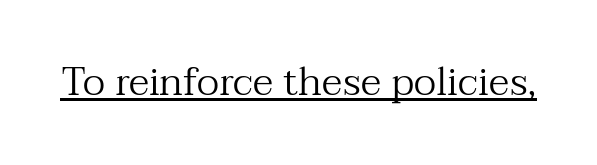
{"serif": "yes", "italic": "no", "bold": "no", "weight": "regular", "width": "normal", "stroke_contrast": "medium", "x_height": "medium", "monospaced": "no", "underline": "yes", "letter_spacing": "normal", "letter_spacing_em": 0.0, "glyph_px": 40}
